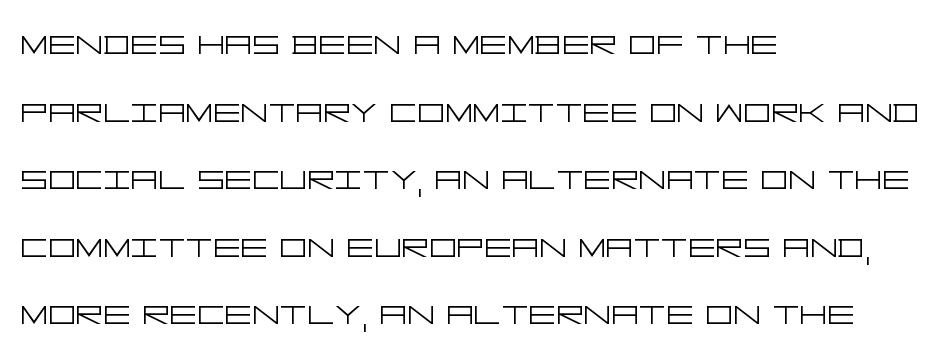
Q: Is the text bold? A: No.
Q: Is the text italic (slanted)? A: No, it is upright.
Q: Is the typeface a serif or a sans-serif typeface? A: Sans-serif.
Q: Is the text underlined? A: No.
Q: How is the paragraph aligned? A: Left-aligned.
Q: Is the spacing between letters normal or unusually wide? A: Normal.
Q: Is the spacing between lines tight, normal or loose? A: Normal.
Q: Width (condensed, normal, or wide)? A: Wide.
Q: Stroke contrast? A: Low.
Q: x-height? A: Large.
